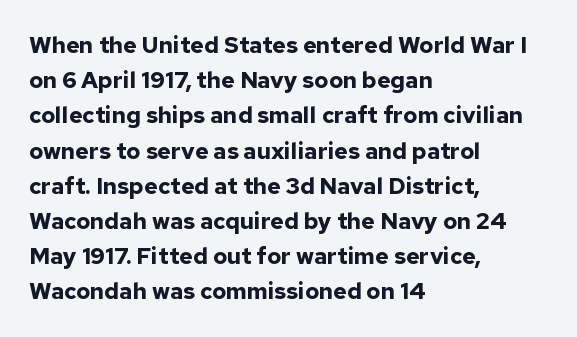
Each new line begins a customary step beneath the previous one. This rendering leaves character spacing at its baseline value. The lettering stays uniformly vertical, giving the passage a roman look. This rendering features lettering with no underline. A student would call this left alignment; a typographer would say flush left, rag right. Is the type bold? Yes — the strokes are clearly thick and heavy.
